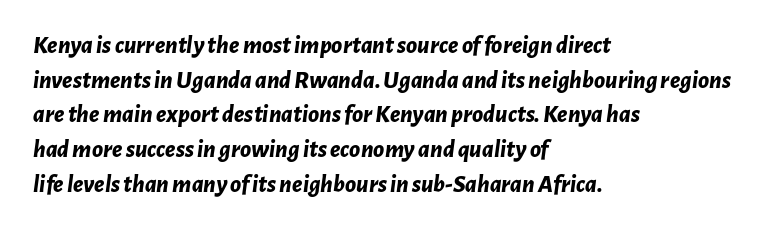
Q: Is the text bold? A: Yes.
Q: Is the text italic (slanted)? A: Yes, it leans right by about 7 degrees.
Q: Is the text underlined? A: No.
Q: How is the paragraph aligned? A: Left-aligned.
Q: Is the spacing between letters normal or unusually wide? A: Normal.
Q: Is the spacing between lines tight, normal or loose? A: Normal.
